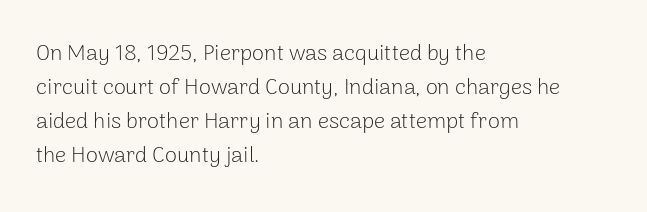
Caption: multi-line text, flush left, ragged right. Rendered with straight, roman letterforms. Beneath every word, the page is bare. Weight: not bold — regular or lighter. Nobody touched the tracking dial on this one. Vertically, the passage feels balanced, rows spaced as you'd expect.
